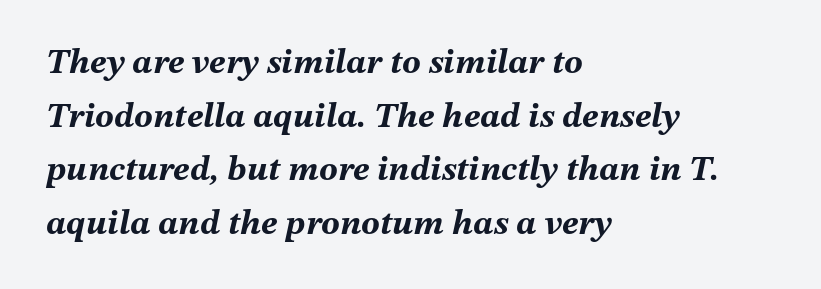
The image shows 35 px bold type, italic (leaning right); set left-aligned, normal line spacing (1.53x), normal letter spacing, not underlined; medium stroke contrast and a medium x-height.
